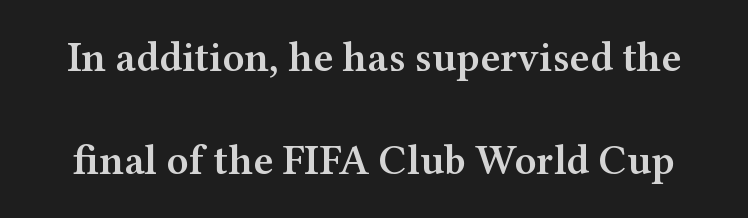
Q: Is the text bold? A: Semi-bold.
Q: Is the text italic (slanted)? A: No, it is upright.
Q: Is the typeface a serif or a sans-serif typeface? A: Serif.
Q: Is the text underlined? A: No.
Q: Is the spacing between letters normal or unusually wide? A: Normal.
Q: Is the spacing between lines tight, normal or loose? A: Loose.
Q: Width (condensed, normal, or wide)? A: Wide.
Q: Stroke contrast? A: Medium.
Q: x-height? A: Medium.
Q: Monospaced? A: No.
